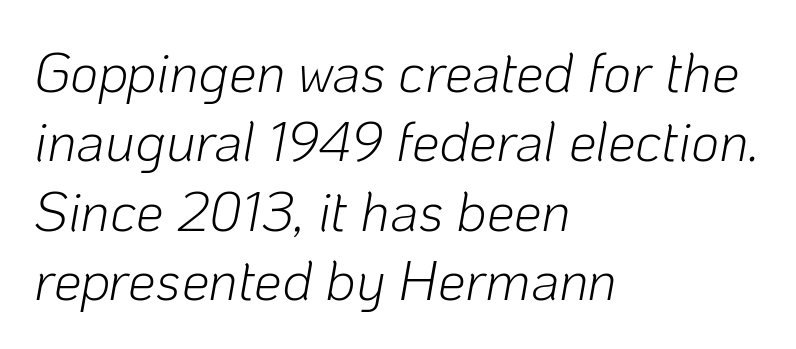
Q: Is the text bold? A: No.
Q: Is the text italic (slanted)? A: Yes, it leans right by about 10 degrees.
Q: Is the text underlined? A: No.
Q: How is the paragraph aligned? A: Left-aligned.
Q: Is the spacing between letters normal or unusually wide? A: Normal.
Q: Is the spacing between lines tight, normal or loose? A: Normal.
Q: Width (condensed, normal, or wide)? A: Normal.
Q: Stroke contrast? A: Low.
Q: x-height? A: Medium.
Q: Monospaced? A: No.
